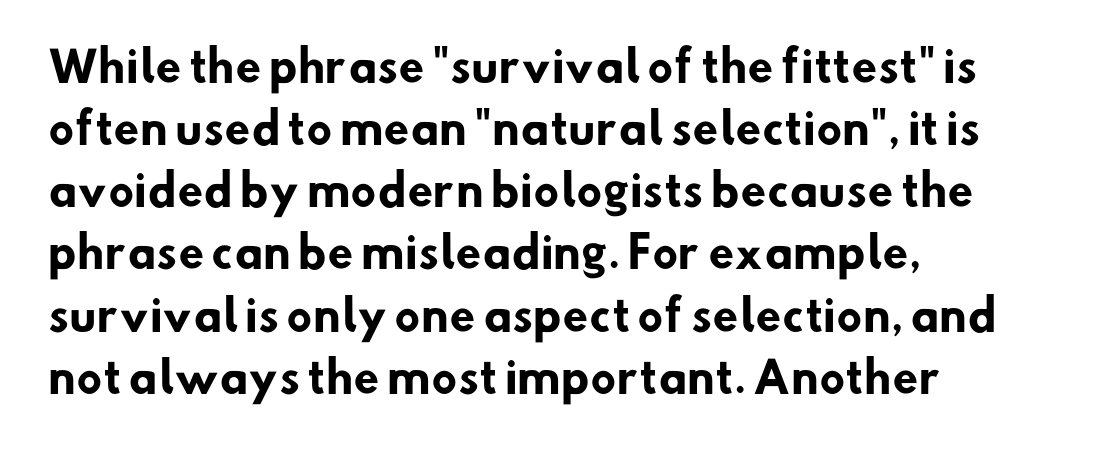
{"serif": "no", "bold": "yes", "weight": "heavy", "width": "normal", "stroke_contrast": "low", "x_height": "small", "monospaced": "no", "underline": "no", "align": "left", "line_spacing": "normal", "line_spacing_ratio": 1.48, "letter_spacing": "normal", "letter_spacing_em": 0.0, "glyph_px": 42}
